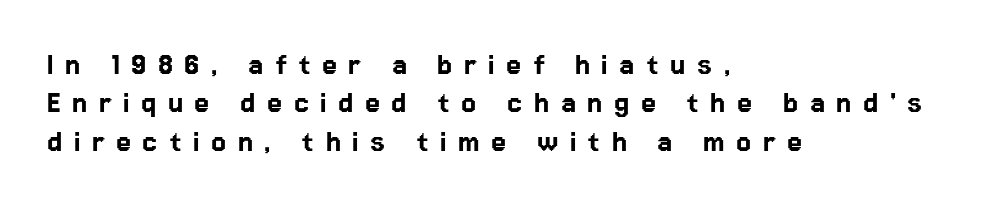
{"serif": "no", "italic": "no", "width": "normal", "stroke_contrast": "low", "x_height": "medium", "monospaced": "no", "underline": "no", "align": "left", "line_spacing": "tight", "line_spacing_ratio": 1.13, "letter_spacing": "wide", "letter_spacing_em": 0.34, "glyph_px": 34}
